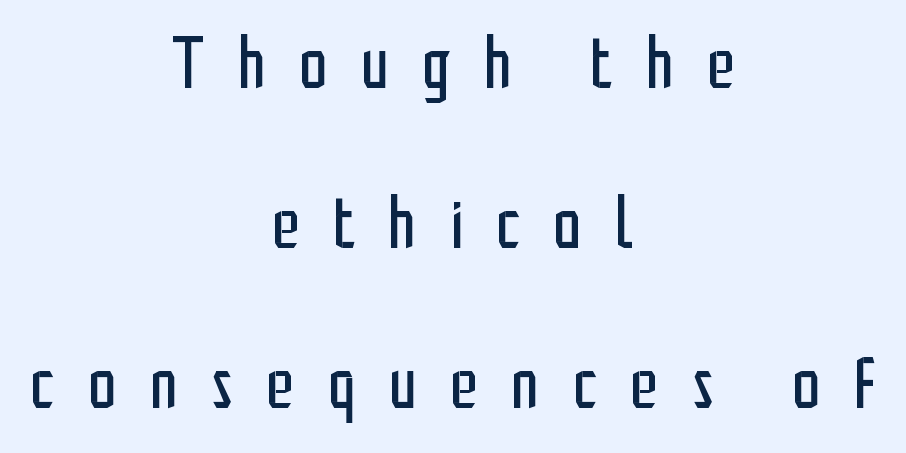
The image shows 72 px regular-weight, condensed sans-serif type, upright; set centered, loose line spacing (2.22x), unusually wide letter spacing (+0.46 em), not underlined; low stroke contrast and a medium x-height.
